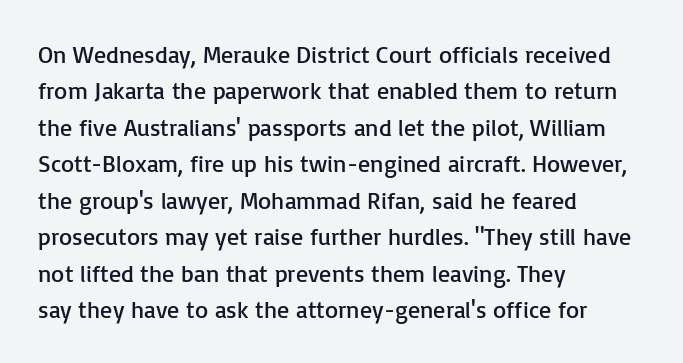
Q: Is the text bold? A: No.
Q: Is the text italic (slanted)? A: No, it is upright.
Q: Is the text underlined? A: No.
Q: How is the paragraph aligned? A: Left-aligned.
Q: Is the spacing between letters normal or unusually wide? A: Normal.
Q: Is the spacing between lines tight, normal or loose? A: Normal.
